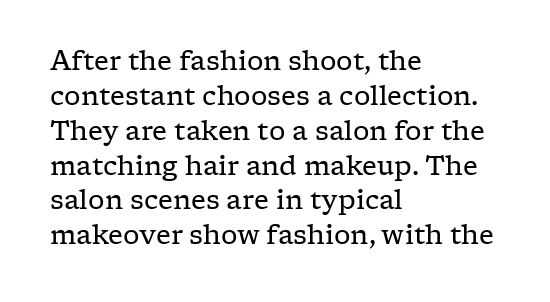
The image shows 26 px text type, upright; set left-aligned, normal line spacing (1.34x), normal letter spacing, not underlined.
